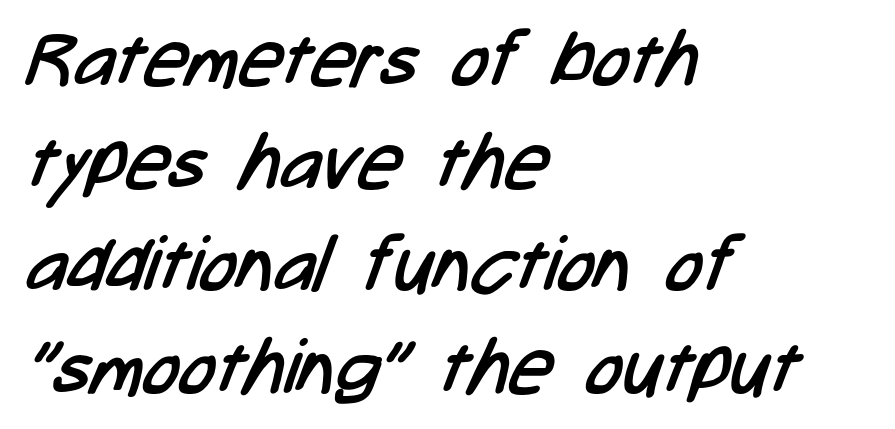
Q: Is the text bold? A: No.
Q: Is the typeface a serif or a sans-serif typeface? A: Sans-serif.
Q: Is the text underlined? A: No.
Q: How is the paragraph aligned? A: Left-aligned.
Q: Is the spacing between letters normal or unusually wide? A: Normal.
Q: Is the spacing between lines tight, normal or loose? A: Normal.
Q: Width (condensed, normal, or wide)? A: Condensed.
Q: Stroke contrast? A: Low.
Q: x-height? A: Medium.
Q: Monospaced? A: No.
